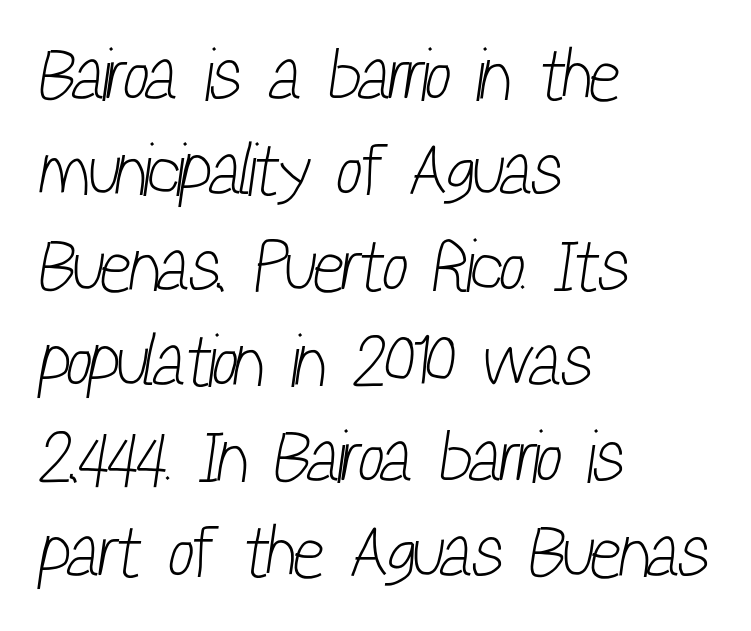
Varying glyph widths throughout — classic text-font behaviour. Check under the words: just untouched page. The typeface has the unassuming heft of standard copy or less. Which margin do the lines hug? The left one — the right edge is uneven. The passage shown stacks its lines at a standard gap.
